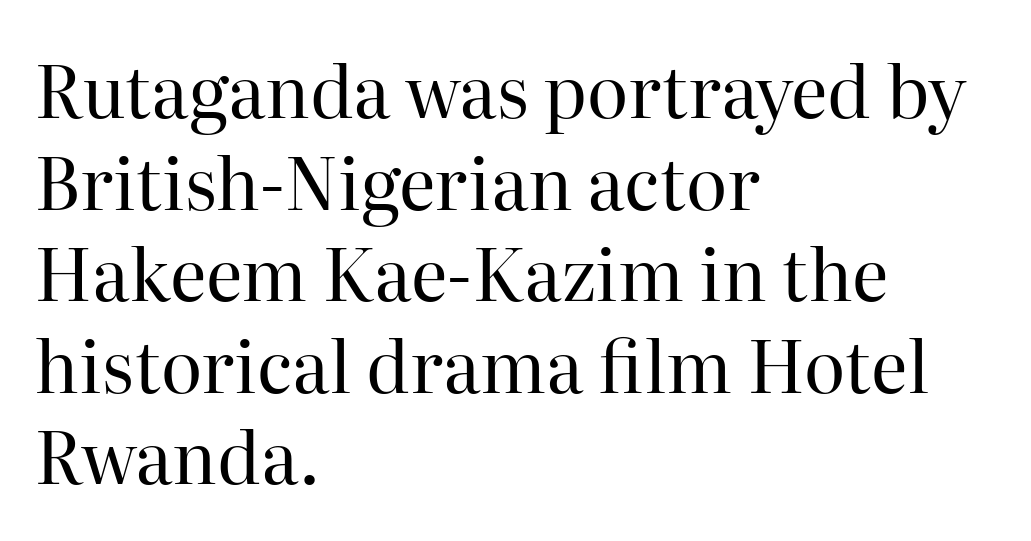
The line-height multiplier appears to be the usual default. Decoration check: the copy has no underline. The lettering stays uniformly vertical, giving the passage a roman look. Vertical stems look standard width or narrower in stroke. The tracking reads as untouched default to a designer's eye. Typographically, this falls in the serif category.
